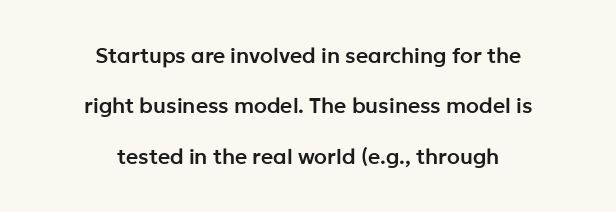
{"italic": "no", "underline": "no", "align": "center", "line_spacing": "loose", "line_spacing_ratio": 2.4, "letter_spacing": "normal", "letter_spacing_em": 0.0, "glyph_px": 21}
